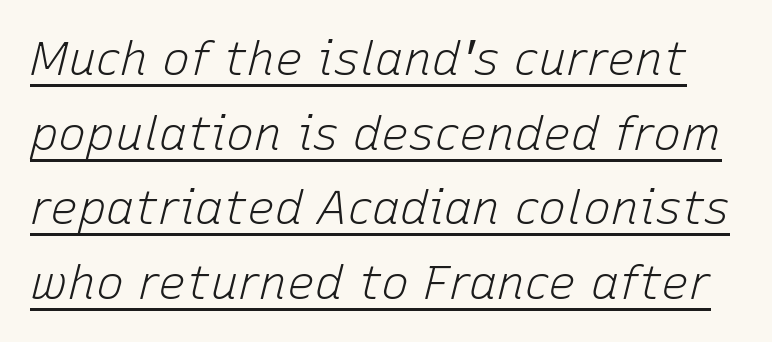
Default kerning and tracking; the words read as compact shapes. Baseline-to-baseline distance is the conventional proportion of letter height. Italic? Definitely — the glyphs are oblique. Each letter keeps its own natural width here, so spacing adapts to shape. The rendering uses the underline text-decoration.
